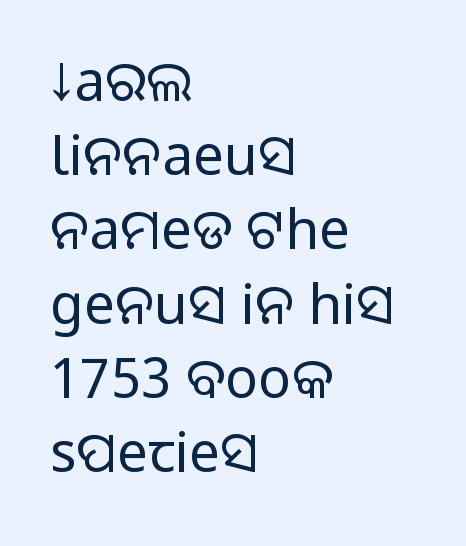
{"serif": "no", "italic": "no", "bold": "no", "weight": "regular", "width": "normal", "stroke_contrast": "low", "x_height": "large", "monospaced": "no", "underline": "no", "align": "left", "line_spacing": "normal", "line_spacing_ratio": 1.35, "letter_spacing": "normal", "letter_spacing_em": 0.0, "glyph_px": 55}
